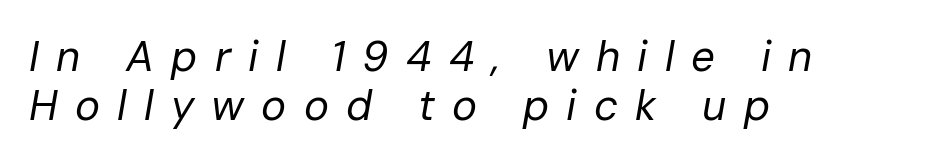
The image shows 42 px regular-weight type, italic (leaning right); set left-aligned, line spacing 1.16x, unusually wide letter spacing (+0.41 em), not underlined; low stroke contrast and a medium x-height.
